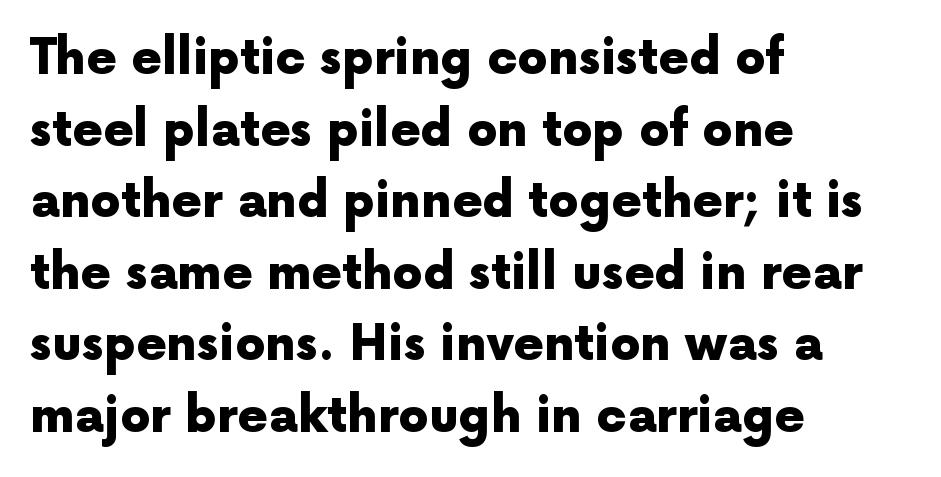
{"serif": "no", "italic": "no", "bold": "yes", "weight": "heavy", "width": "normal", "x_height": "medium", "monospaced": "no", "underline": "no", "align": "left", "line_spacing": "normal", "line_spacing_ratio": 1.49, "letter_spacing": "normal", "letter_spacing_em": 0.0, "glyph_px": 48}
